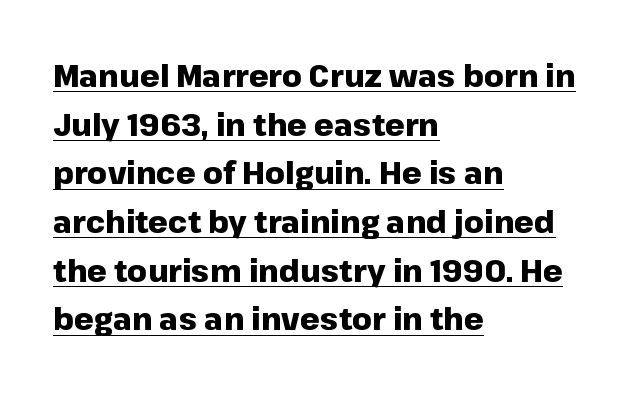
The image shows 31 px heavy sans-serif type, upright; set left-aligned, normal line spacing (1.57x), normal letter spacing, underlined; low stroke contrast and a medium x-height.
